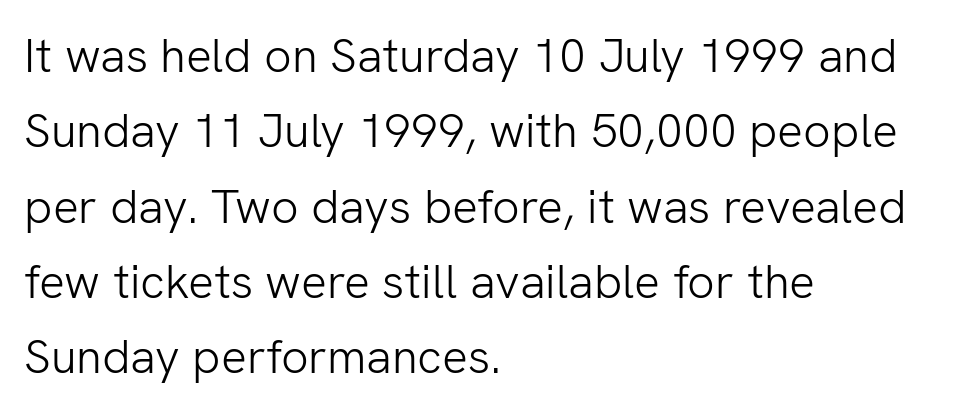
Q: Is the text bold? A: No.
Q: Is the text italic (slanted)? A: No, it is upright.
Q: Is the typeface a serif or a sans-serif typeface? A: Sans-serif.
Q: Is the text underlined? A: No.
Q: How is the paragraph aligned? A: Left-aligned.
Q: Is the spacing between letters normal or unusually wide? A: Normal.
Q: Is the spacing between lines tight, normal or loose? A: Normal.
Q: Width (condensed, normal, or wide)? A: Normal.
Q: Stroke contrast? A: Low.
Q: x-height? A: Medium.
Q: Monospaced? A: No.
